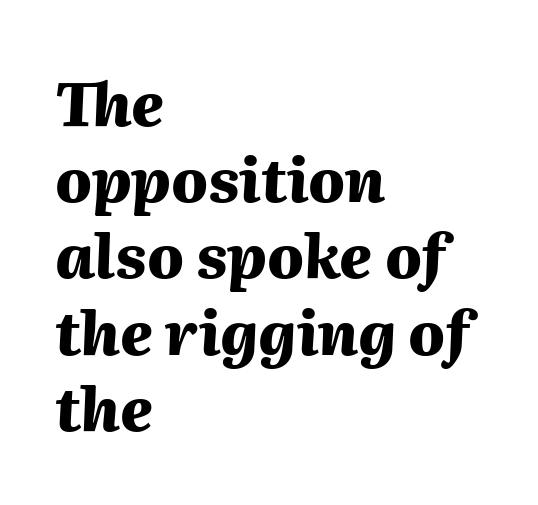
Q: Is the text bold? A: Yes.
Q: Is the text italic (slanted)? A: Yes, it leans right by about 2 degrees.
Q: Is the text underlined? A: No.
Q: How is the paragraph aligned? A: Left-aligned.
Q: Is the spacing between letters normal or unusually wide? A: Normal.
Q: Is the spacing between lines tight, normal or loose? A: Normal.
Q: Width (condensed, normal, or wide)? A: Normal.
Q: Stroke contrast? A: Medium.
Q: x-height? A: Medium.
Q: Monospaced? A: No.
